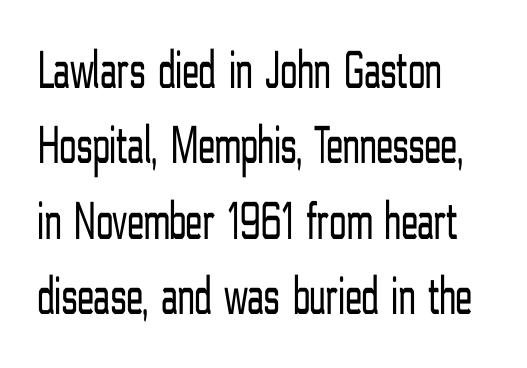
{"serif": "no", "italic": "no", "bold": "no", "weight": "light", "width": "condensed", "stroke_contrast": "low", "x_height": "medium", "monospaced": "no", "underline": "no", "align": "left", "line_spacing": "normal", "line_spacing_ratio": 1.37, "letter_spacing": "normal", "letter_spacing_em": 0.0, "glyph_px": 55}
